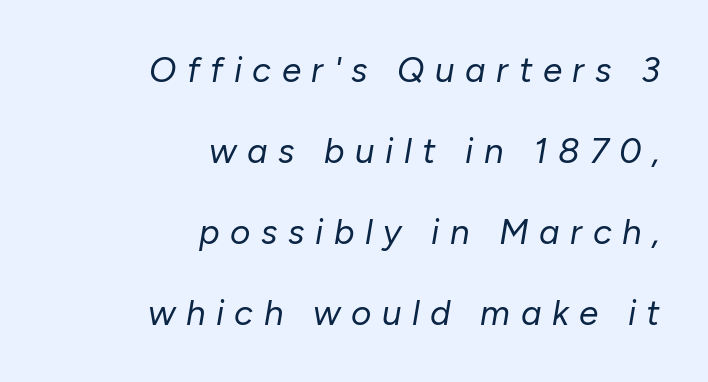
The whole block is typeset with a tilt. On a weight scale, this lands at 450 or below. The line texture is sparse and dotted thanks to wide tracking. Glance below the letters and you will spot only blank space.
